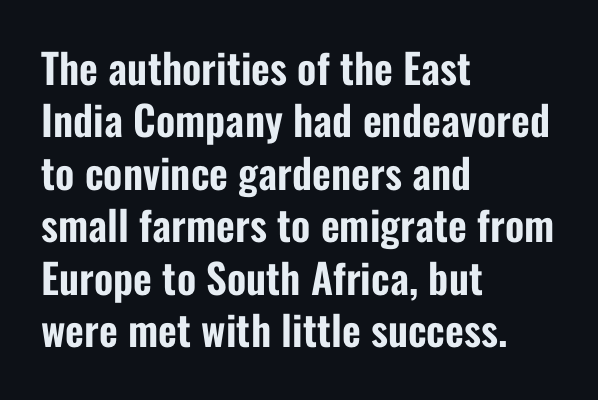
Q: Is the text italic (slanted)? A: No, it is upright.
Q: Is the typeface a serif or a sans-serif typeface? A: Sans-serif.
Q: Is the text underlined? A: No.
Q: How is the paragraph aligned? A: Left-aligned.
Q: Is the spacing between letters normal or unusually wide? A: Normal.
Q: Is the spacing between lines tight, normal or loose? A: Normal.
Q: Width (condensed, normal, or wide)? A: Condensed.
Q: Stroke contrast? A: Low.
Q: x-height? A: Medium.
Q: Monospaced? A: No.
